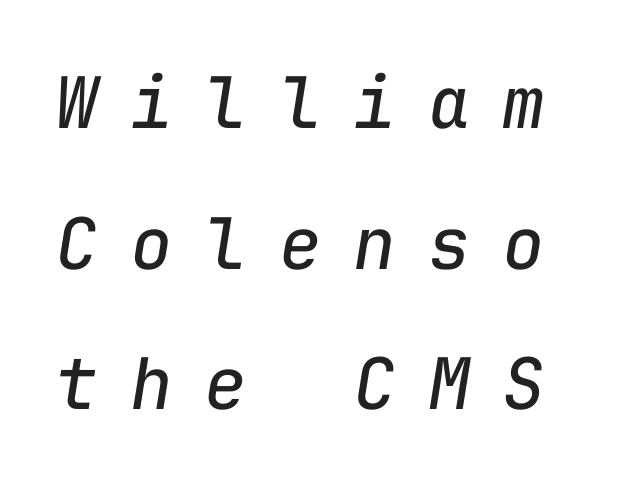
{"italic": "yes", "lean": "right", "slant_degrees": 9, "bold": "no", "weight": "regular", "width": "normal", "stroke_contrast": "low", "x_height": "medium", "monospaced": "yes", "underline": "no", "line_spacing": "loose", "line_spacing_ratio": 1.98, "letter_spacing": "wide", "letter_spacing_em": 0.45, "glyph_px": 71}
